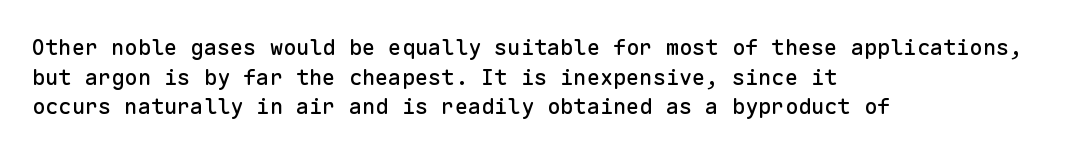
{"italic": "no", "underline": "no", "align": "left", "line_spacing": "normal", "line_spacing_ratio": 1.35, "letter_spacing": "normal", "letter_spacing_em": 0.0, "glyph_px": 22}
